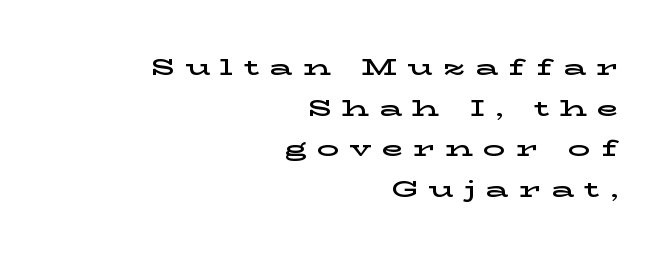
The image shows 22 px text type, upright; set right-aligned, line spacing 1.85x, unusually wide letter spacing (+0.47 em), not underlined.
